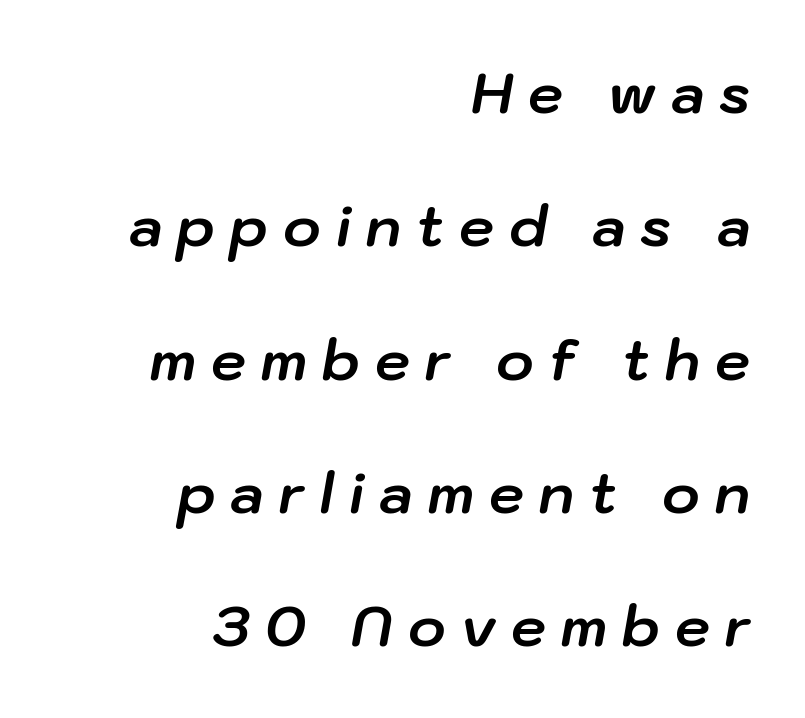
The image shows 56 px bold type, italic (leaning right); set right-aligned, loose line spacing (2.38x), unusually wide letter spacing (+0.27 em), not underlined; low stroke contrast and a medium x-height.
